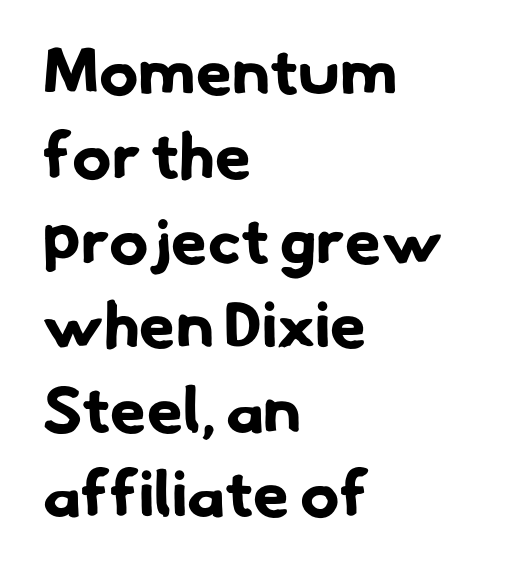
The compositor pushed each line to the left boundary. The space beneath each line is pristine and unruled. Weight check: bold — yes, fully. Think of a printed novel: that variable character pitch is what you see here. Letter spacing: default.
